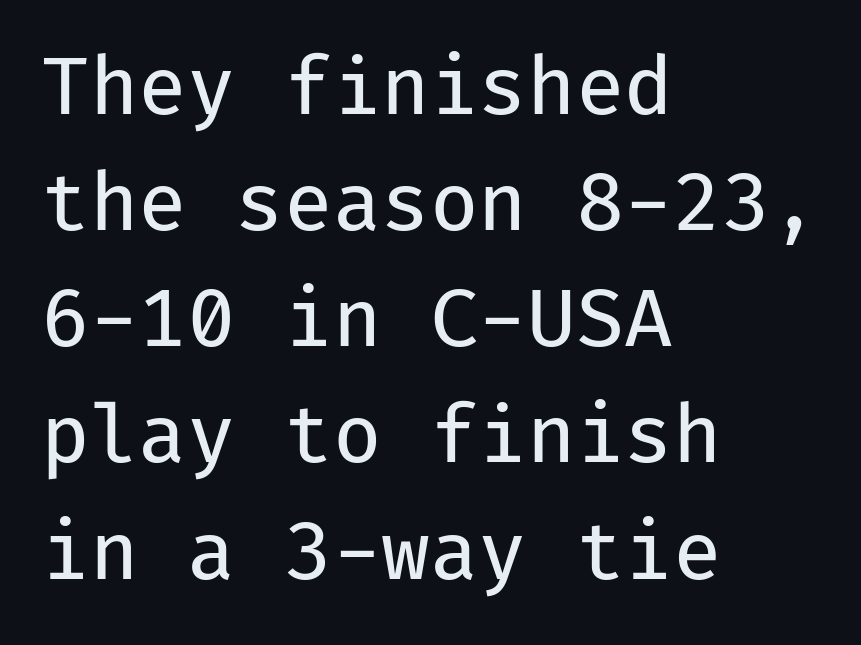
{"serif": "no", "italic": "no", "bold": "no", "weight": "regular", "width": "normal", "stroke_contrast": "low", "x_height": "medium", "monospaced": "yes", "underline": "no", "align": "left", "line_spacing": "normal", "line_spacing_ratio": 1.47, "letter_spacing": "normal", "letter_spacing_em": 0.0, "glyph_px": 79}
